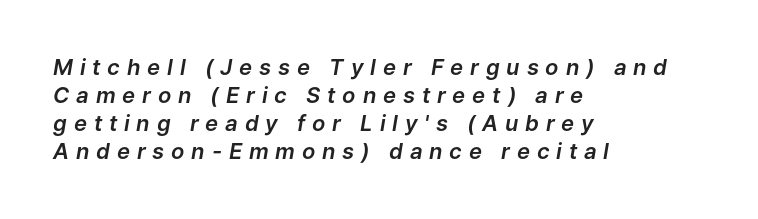
Q: Is the text italic (slanted)? A: Yes, it leans right by about 9 degrees.
Q: Is the text underlined? A: No.
Q: How is the paragraph aligned? A: Left-aligned.
Q: Is the spacing between letters normal or unusually wide? A: Unusually wide.
Q: Is the spacing between lines tight, normal or loose? A: Normal.
